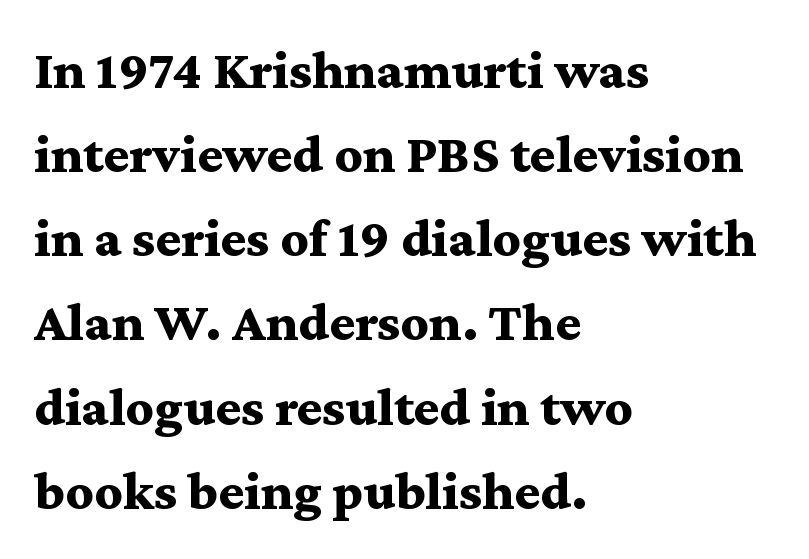
{"serif": "yes", "italic": "no", "bold": "yes", "weight": "bold", "width": "wide", "stroke_contrast": "medium", "x_height": "medium", "monospaced": "no", "underline": "no", "align": "left", "line_spacing": "normal", "line_spacing_ratio": 1.53, "letter_spacing": "normal", "letter_spacing_em": 0.0, "glyph_px": 55}
